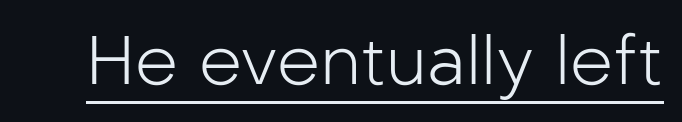
The image shows 68 px light sans-serif type, upright; set normal letter spacing, underlined; low stroke contrast and a medium x-height.
